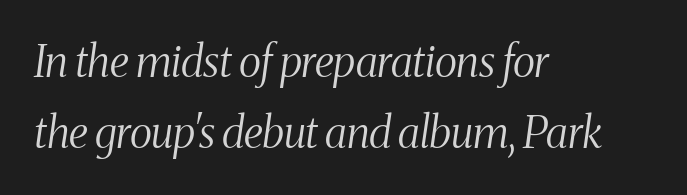
The image shows 43 px light, condensed serif type, italic (leaning right); set left-aligned, normal line spacing (1.66x), normal letter spacing, not underlined; medium stroke contrast and a medium x-height.
